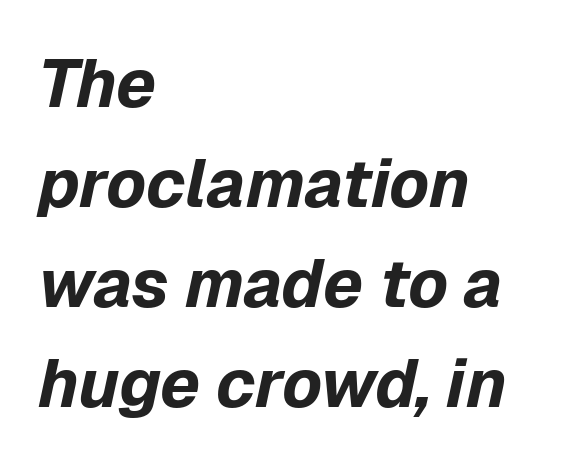
The image shows 68 px bold type, italic (leaning right); set left-aligned, normal line spacing (1.47x), normal letter spacing, not underlined; low stroke contrast and a medium x-height.
